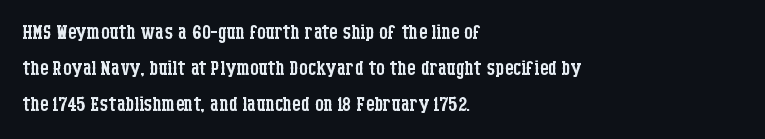
{"italic": "no", "bold": "no", "underline": "no", "align": "left", "line_spacing": "normal", "line_spacing_ratio": 1.33, "letter_spacing": "normal", "letter_spacing_em": 0.0, "glyph_px": 27}
